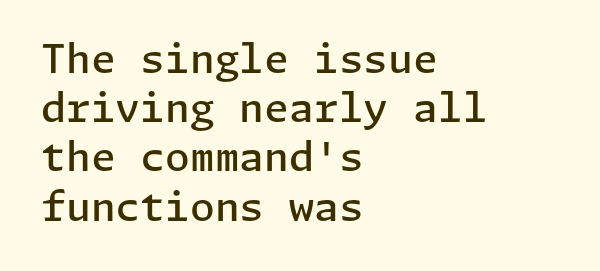
I'd describe the lettering as semibold — firm but not a full bold. Layout note: lines flush left. Examine the stroke ends and you'll find no serifs. The gaps between neighbouring characters are ordinary and unremarkable. A bare baseline throughout the passage.
